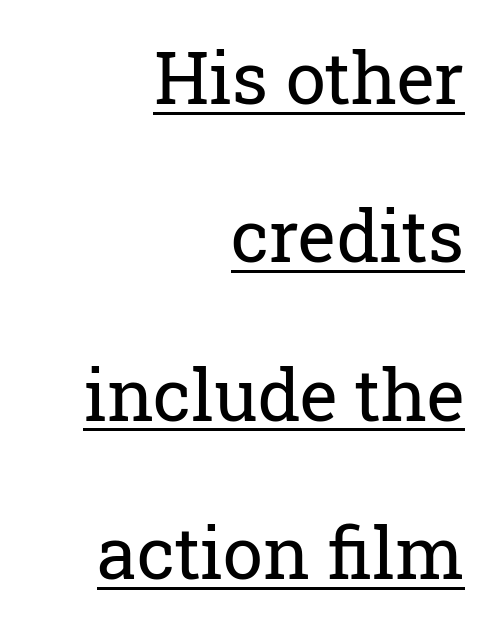
Q: Is the text bold? A: No.
Q: Is the text italic (slanted)? A: No, it is upright.
Q: Is the typeface a serif or a sans-serif typeface? A: Serif.
Q: Is the text underlined? A: Yes.
Q: How is the paragraph aligned? A: Right-aligned.
Q: Is the spacing between letters normal or unusually wide? A: Normal.
Q: Is the spacing between lines tight, normal or loose? A: Loose.
Q: Width (condensed, normal, or wide)? A: Normal.
Q: Stroke contrast? A: Low.
Q: x-height? A: Medium.
Q: Monospaced? A: No.
